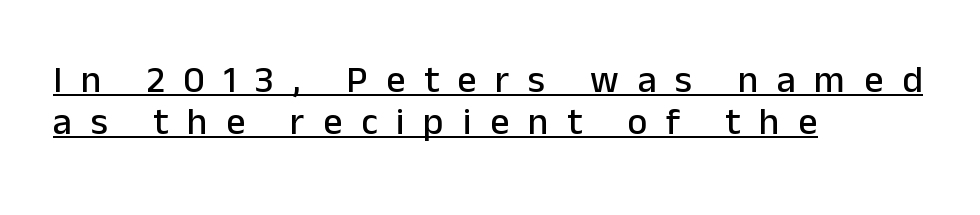
Q: Is the text italic (slanted)? A: No, it is upright.
Q: Is the typeface a serif or a sans-serif typeface? A: Sans-serif.
Q: Is the text underlined? A: Yes.
Q: How is the paragraph aligned? A: Left-aligned.
Q: Is the spacing between letters normal or unusually wide? A: Unusually wide.
Q: Is the spacing between lines tight, normal or loose? A: Tight.
Q: Width (condensed, normal, or wide)? A: Normal.
Q: Stroke contrast? A: Low.
Q: x-height? A: Medium.
Q: Monospaced? A: No.
